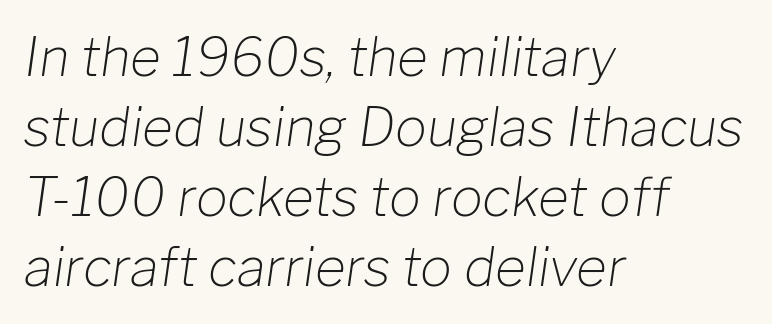
Q: Is the text bold? A: No.
Q: Is the text italic (slanted)? A: Yes, it leans right by about 8 degrees.
Q: Is the text underlined? A: No.
Q: How is the paragraph aligned? A: Left-aligned.
Q: Is the spacing between letters normal or unusually wide? A: Normal.
Q: Is the spacing between lines tight, normal or loose? A: Normal.
Q: Width (condensed, normal, or wide)? A: Normal.
Q: Stroke contrast? A: Low.
Q: x-height? A: Medium.
Q: Monospaced? A: No.
